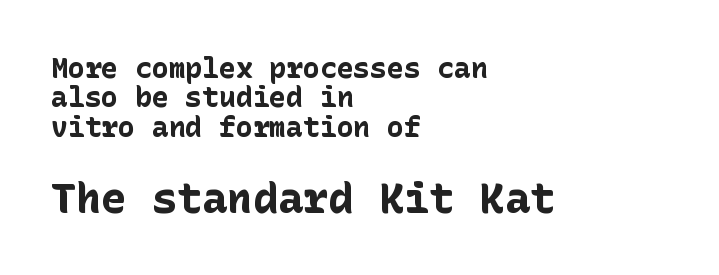
Q: Is the text bold? A: Yes.
Q: Is the text italic (slanted)? A: No, it is upright.
Q: Is the typeface a serif or a sans-serif typeface? A: Sans-serif.
Q: Is the text underlined? A: No.
Q: How is the paragraph aligned? A: Left-aligned.
Q: Is the spacing between letters normal or unusually wide? A: Normal.
Q: Is the spacing between lines tight, normal or loose? A: Tight.
Q: Which block of text is set in a larger size, the first (top) or the second (bottom)? A: The second (bottom) one.
Q: Width (condensed, normal, or wide)? A: Normal.
Q: Stroke contrast? A: Low.
Q: x-height? A: Medium.
